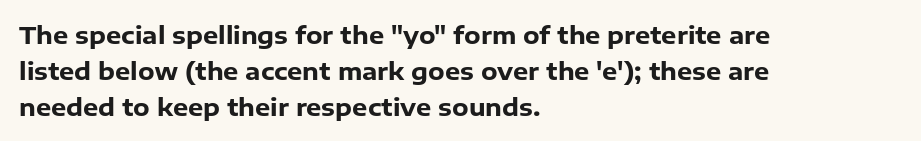
{"italic": "no", "bold": "yes", "underline": "no", "align": "left", "line_spacing": "normal", "line_spacing_ratio": 1.49, "letter_spacing": "normal", "letter_spacing_em": 0.0, "glyph_px": 24}
